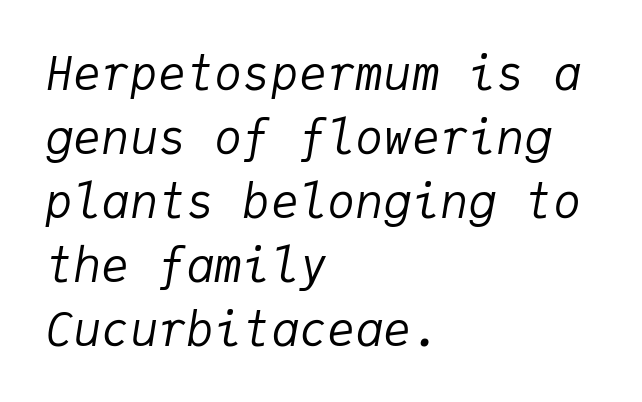
Q: Is the text bold? A: No.
Q: Is the text italic (slanted)? A: Yes, it leans right by about 9 degrees.
Q: Is the text underlined? A: No.
Q: How is the paragraph aligned? A: Left-aligned.
Q: Is the spacing between letters normal or unusually wide? A: Normal.
Q: Is the spacing between lines tight, normal or loose? A: Normal.
Q: Width (condensed, normal, or wide)? A: Normal.
Q: Stroke contrast? A: Low.
Q: x-height? A: Medium.
Q: Monospaced? A: Yes.
